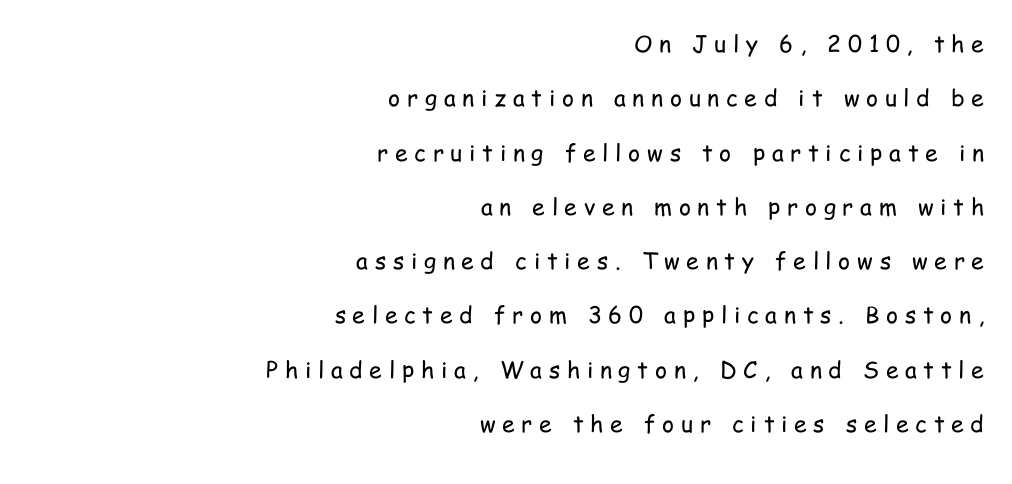
Q: Is the text bold? A: No.
Q: Is the text italic (slanted)? A: No, it is upright.
Q: Is the text underlined? A: No.
Q: How is the paragraph aligned? A: Right-aligned.
Q: Is the spacing between letters normal or unusually wide? A: Unusually wide.
Q: Is the spacing between lines tight, normal or loose? A: Loose.
